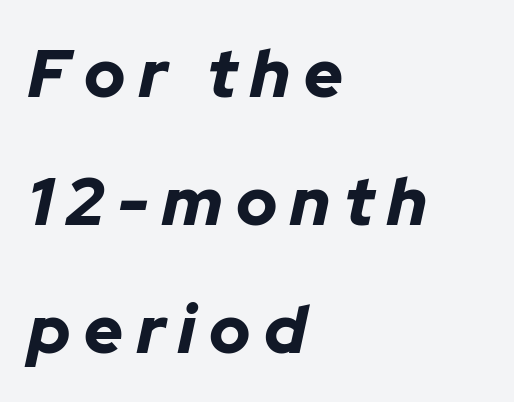
{"italic": "yes", "lean": "right", "slant_degrees": 12, "bold": "yes", "weight": "bold", "width": "normal", "stroke_contrast": "low", "x_height": "medium", "monospaced": "no", "underline": "no", "align": "left", "line_spacing": "loose", "line_spacing_ratio": 1.91, "letter_spacing": "wide", "letter_spacing_em": 0.2, "glyph_px": 67}
